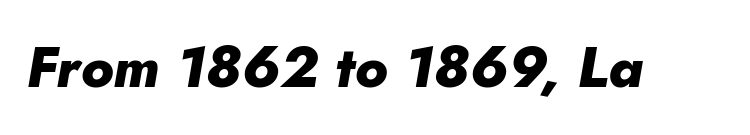
{"italic": "yes", "lean": "right", "slant_degrees": 10, "bold": "yes", "weight": "heavy", "width": "normal", "stroke_contrast": "low", "x_height": "small", "monospaced": "no", "underline": "no", "letter_spacing": "normal", "letter_spacing_em": 0.0, "glyph_px": 57}
